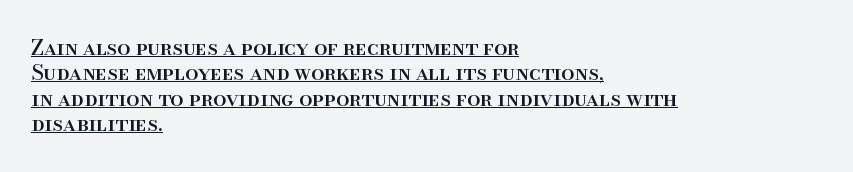
{"italic": "no", "underline": "yes", "align": "left", "line_spacing_ratio": 1.21, "letter_spacing": "normal", "letter_spacing_em": 0.0, "glyph_px": 21}
